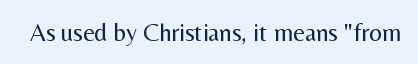
{"italic": "no", "bold": "no", "underline": "no", "letter_spacing": "normal", "letter_spacing_em": 0.0, "glyph_px": 25}
